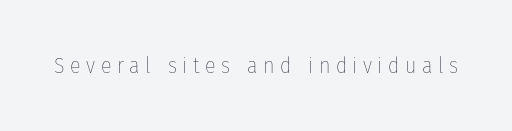
Q: Is the text bold? A: No.
Q: Is the text italic (slanted)? A: No, it is upright.
Q: Is the text underlined? A: No.
Q: Is the spacing between letters normal or unusually wide? A: Unusually wide.
